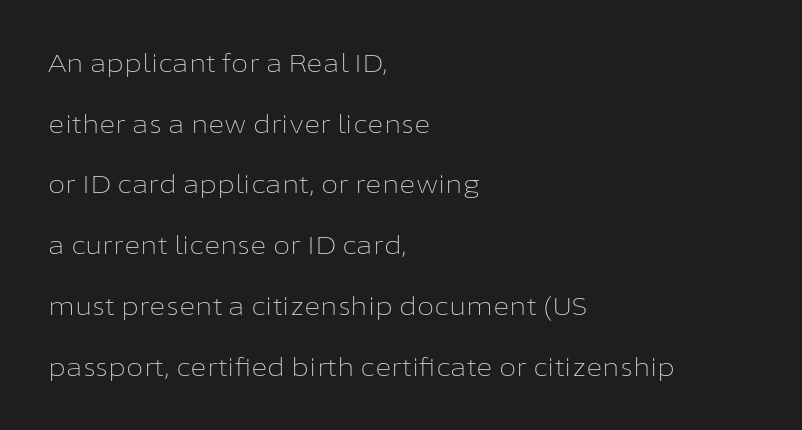
Regarding leading, the lines here are spaced well apart. Type without underlining. Style check: upright. Weight class: somewhere from thin through regular. The letters sit at their default tracking, neither squeezed nor spread. All the whitespace from short lines collects on the right.
